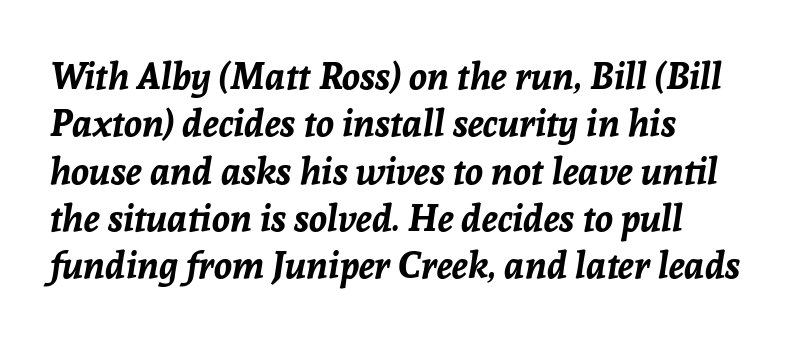
Q: Is the text bold? A: Yes.
Q: Is the text italic (slanted)? A: Yes, it leans right by about 8 degrees.
Q: Is the text underlined? A: No.
Q: How is the paragraph aligned? A: Left-aligned.
Q: Is the spacing between letters normal or unusually wide? A: Normal.
Q: Is the spacing between lines tight, normal or loose? A: Normal.
Q: Width (condensed, normal, or wide)? A: Normal.
Q: Stroke contrast? A: Low.
Q: x-height? A: Medium.
Q: Monospaced? A: No.
